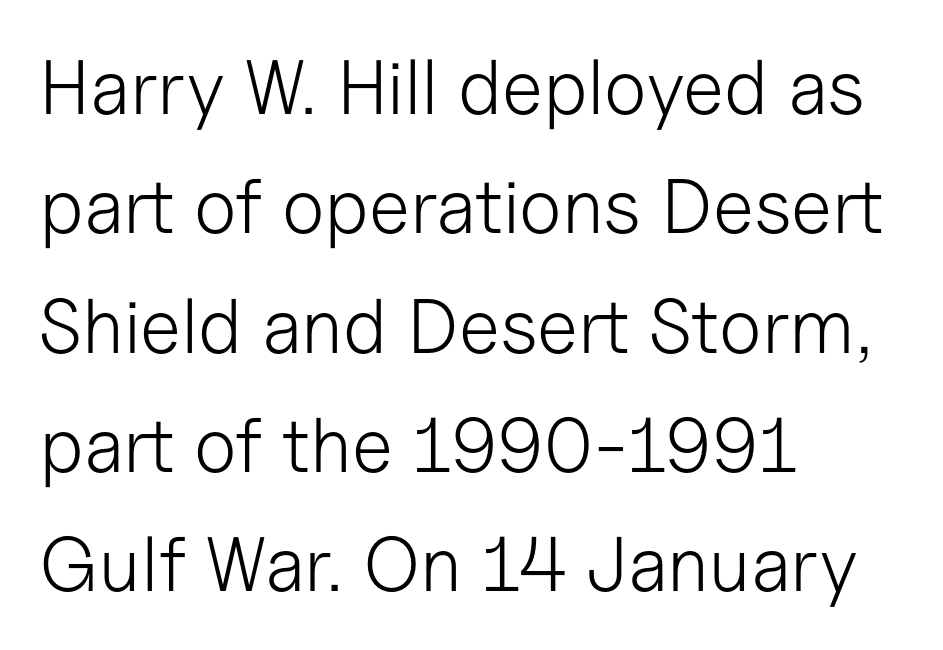
The image shows 77 px light sans-serif type, upright; set left-aligned, normal line spacing (1.55x), normal letter spacing, not underlined; low stroke contrast and a medium x-height.
